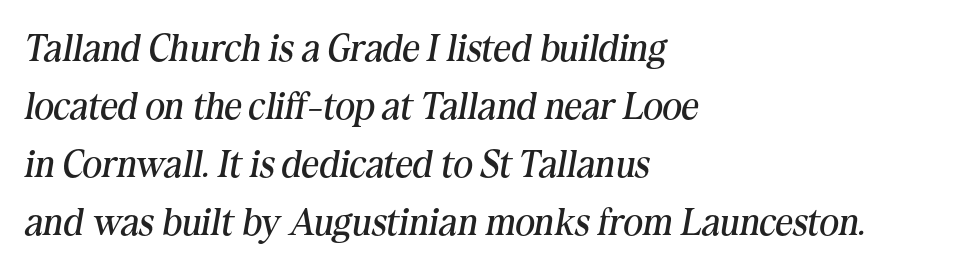
Q: Is the text bold? A: No.
Q: Is the text italic (slanted)? A: Yes, it leans right by about 10 degrees.
Q: Is the typeface a serif or a sans-serif typeface? A: Serif.
Q: Is the text underlined? A: No.
Q: How is the paragraph aligned? A: Left-aligned.
Q: Is the spacing between letters normal or unusually wide? A: Normal.
Q: Is the spacing between lines tight, normal or loose? A: Normal.
Q: Width (condensed, normal, or wide)? A: Normal.
Q: Stroke contrast? A: Medium.
Q: x-height? A: Medium.
Q: Monospaced? A: No.
